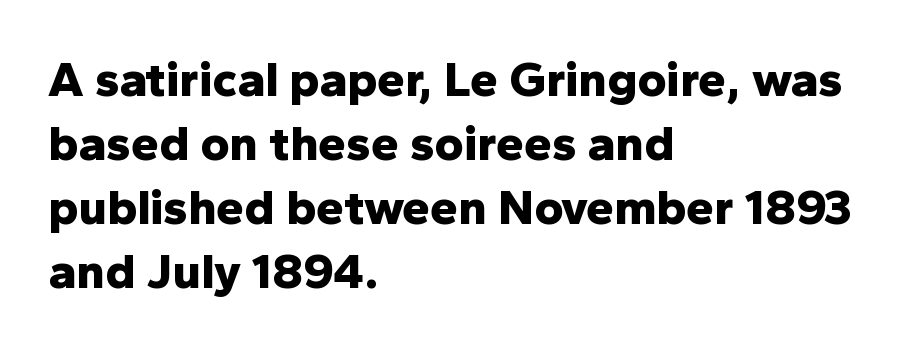
The image shows 50 px bold sans-serif type, upright; set left-aligned, normal line spacing (1.28x), normal letter spacing, not underlined; low stroke contrast and a medium x-height.
